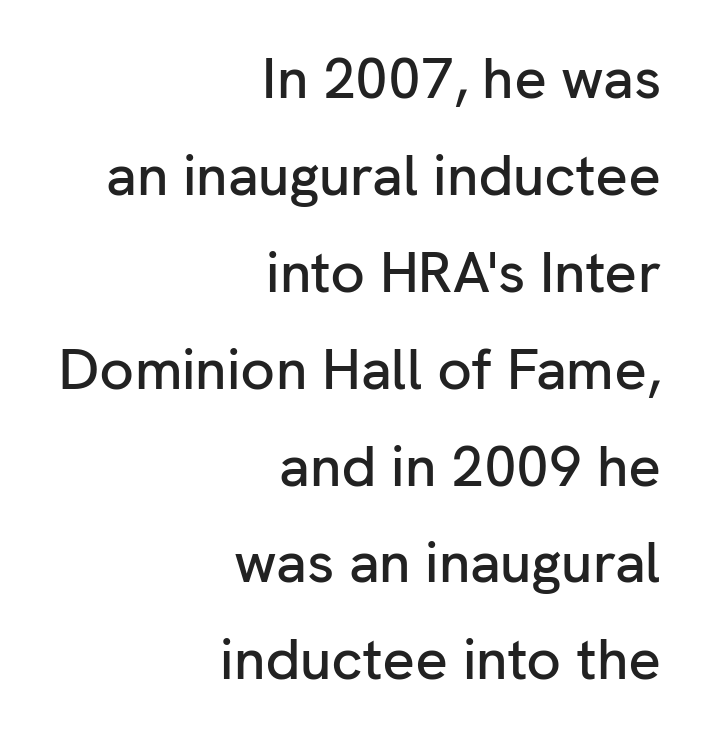
Q: Is the text italic (slanted)? A: No, it is upright.
Q: Is the typeface a serif or a sans-serif typeface? A: Sans-serif.
Q: Is the text underlined? A: No.
Q: How is the paragraph aligned? A: Right-aligned.
Q: Is the spacing between letters normal or unusually wide? A: Normal.
Q: Is the spacing between lines tight, normal or loose? A: Normal.
Q: Width (condensed, normal, or wide)? A: Normal.
Q: Stroke contrast? A: Low.
Q: x-height? A: Medium.
Q: Monospaced? A: No.
